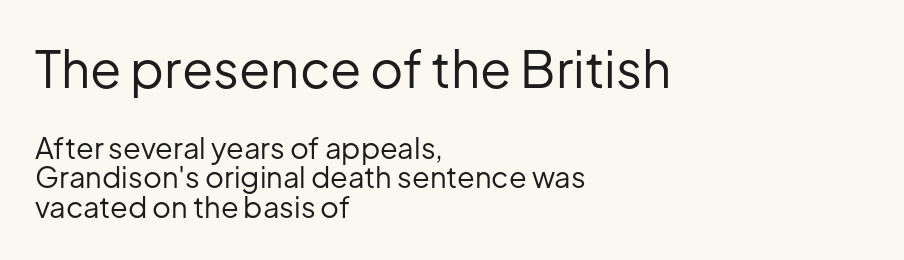
{"serif": "no", "italic": "no", "bold": "no", "weight": "regular", "width": "normal", "stroke_contrast": "low", "x_height": "medium", "monospaced": "no", "underline": "no", "align": "left", "line_spacing": "tight", "line_spacing_ratio": 1.02, "letter_spacing": "normal", "letter_spacing_em": 0.0, "larger_block": "first", "size_ratio": 1.76, "glyph_px": 51}
